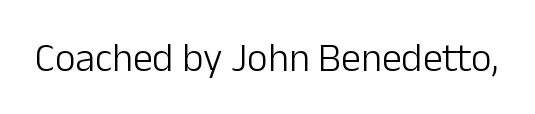
Q: Is the text bold? A: No.
Q: Is the text italic (slanted)? A: No, it is upright.
Q: Is the typeface a serif or a sans-serif typeface? A: Sans-serif.
Q: Is the text underlined? A: No.
Q: Is the spacing between letters normal or unusually wide? A: Normal.
Q: Width (condensed, normal, or wide)? A: Normal.
Q: Stroke contrast? A: Low.
Q: x-height? A: Medium.
Q: Monospaced? A: No.
